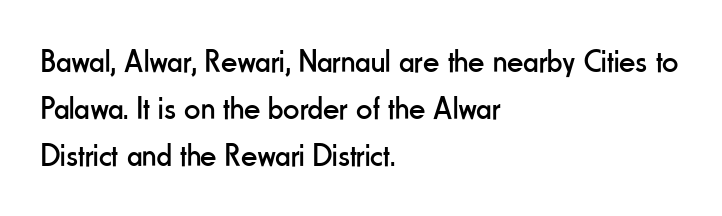
Q: Is the text bold? A: No.
Q: Is the text italic (slanted)? A: No, it is upright.
Q: Is the typeface a serif or a sans-serif typeface? A: Sans-serif.
Q: Is the text underlined? A: No.
Q: How is the paragraph aligned? A: Left-aligned.
Q: Is the spacing between letters normal or unusually wide? A: Normal.
Q: Is the spacing between lines tight, normal or loose? A: Normal.
Q: Width (condensed, normal, or wide)? A: Condensed.
Q: Stroke contrast? A: Low.
Q: x-height? A: Small.
Q: Monospaced? A: No.
